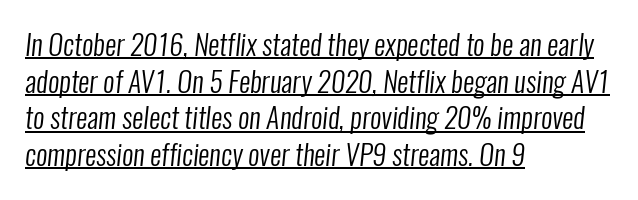
Q: Is the text bold? A: No.
Q: Is the typeface a serif or a sans-serif typeface? A: Sans-serif.
Q: Is the text underlined? A: Yes.
Q: How is the paragraph aligned? A: Left-aligned.
Q: Is the spacing between letters normal or unusually wide? A: Normal.
Q: Is the spacing between lines tight, normal or loose? A: Normal.
Q: Width (condensed, normal, or wide)? A: Condensed.
Q: Stroke contrast? A: Low.
Q: x-height? A: Medium.
Q: Monospaced? A: No.
